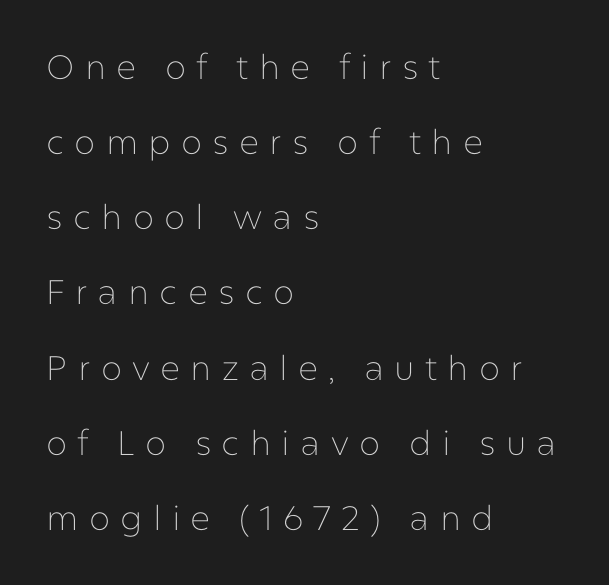
The image shows 34 px thin sans-serif type, upright; set left-aligned, loose line spacing (2.21x), unusually wide letter spacing (+0.3 em), not underlined; low stroke contrast and a medium x-height.
